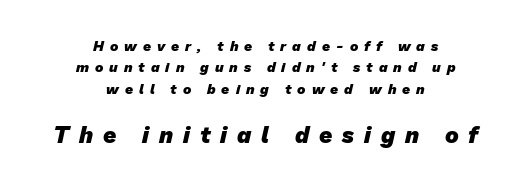
Q: Is the text bold? A: Yes.
Q: Is the text underlined? A: No.
Q: How is the paragraph aligned? A: Centered.
Q: Is the spacing between letters normal or unusually wide? A: Unusually wide.
Q: Is the spacing between lines tight, normal or loose? A: Normal.
Q: Which block of text is set in a larger size, the first (top) or the second (bottom)? A: The second (bottom) one.
